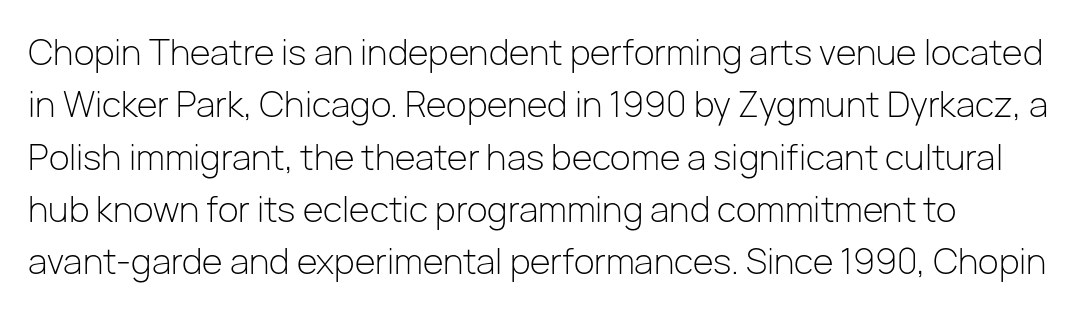
{"serif": "no", "italic": "no", "bold": "no", "weight": "light", "width": "normal", "stroke_contrast": "low", "x_height": "medium", "monospaced": "no", "underline": "no", "line_spacing": "normal", "line_spacing_ratio": 1.54, "letter_spacing": "normal", "letter_spacing_em": 0.0, "glyph_px": 34}
